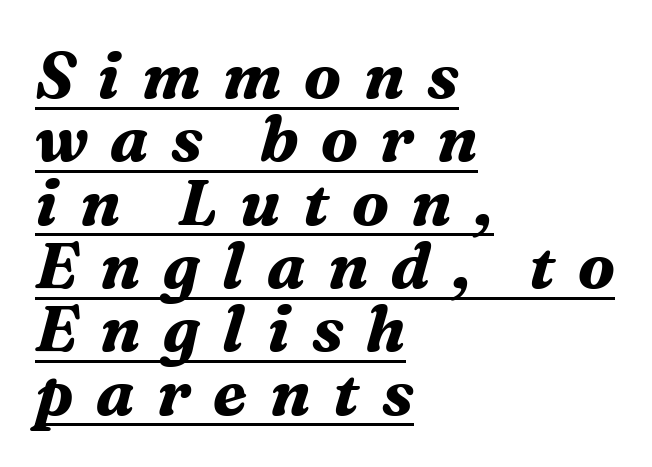
Classification — serif. The designer dialed line spacing down below the default. What weight is shown? A full bold with thick strokes. Slant detected: the letters are inclined. A student would call this left alignment; a typographer would say flush left, rag right.
